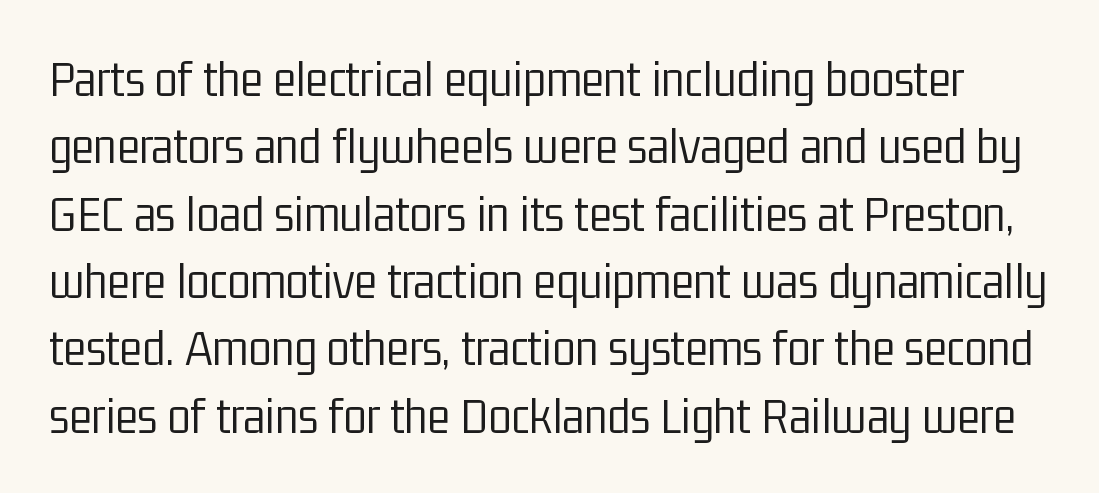
Q: Is the text bold? A: No.
Q: Is the text italic (slanted)? A: No, it is upright.
Q: Is the typeface a serif or a sans-serif typeface? A: Sans-serif.
Q: Is the text underlined? A: No.
Q: Is the spacing between letters normal or unusually wide? A: Normal.
Q: Is the spacing between lines tight, normal or loose? A: Normal.
Q: Width (condensed, normal, or wide)? A: Condensed.
Q: Stroke contrast? A: Low.
Q: x-height? A: Medium.
Q: Monospaced? A: No.
